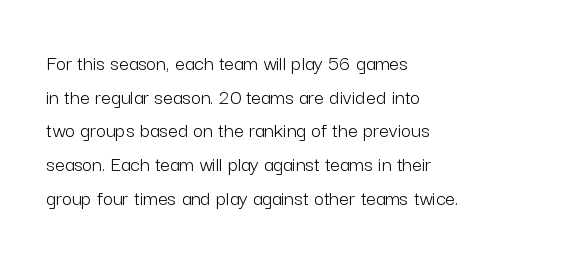
Unbolded letterforms with no extra heft. The letterforms sit shoulder to shoulder at normal distance. Line spacing here is normal. Glance below the letters and you will spot only blank space. Visually the block forms a straight wall on the left and a jagged coastline on the right.
